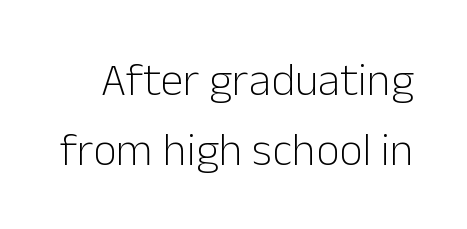
{"serif": "no", "italic": "no", "bold": "no", "weight": "light", "width": "normal", "stroke_contrast": "low", "x_height": "medium", "monospaced": "no", "underline": "no", "line_spacing": "normal", "line_spacing_ratio": 1.53, "letter_spacing": "normal", "letter_spacing_em": 0.0, "glyph_px": 46}
